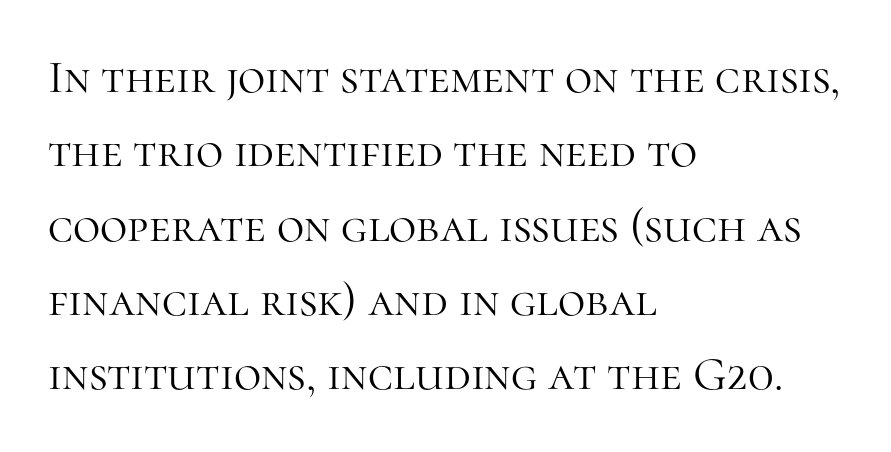
{"serif": "yes", "italic": "no", "bold": "no", "weight": "light", "width": "normal", "stroke_contrast": "high", "x_height": "medium", "monospaced": "no", "underline": "no", "align": "left", "line_spacing": "normal", "line_spacing_ratio": 1.58, "letter_spacing": "normal", "letter_spacing_em": 0.0, "glyph_px": 47}
